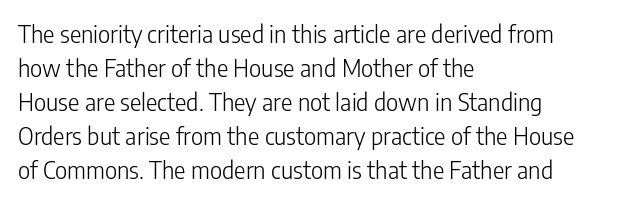
The image shows 24 px text type, upright; set left-aligned, normal line spacing (1.42x), normal letter spacing, not underlined.
